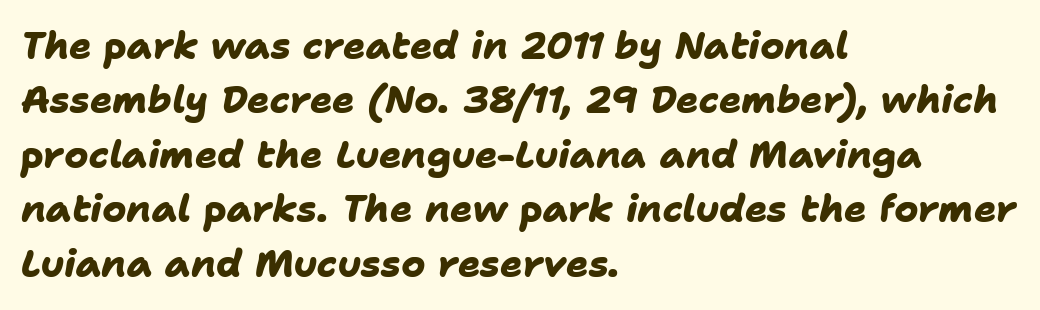
Q: Is the text bold? A: Yes.
Q: Is the typeface a serif or a sans-serif typeface? A: Sans-serif.
Q: Is the text underlined? A: No.
Q: How is the paragraph aligned? A: Left-aligned.
Q: Is the spacing between letters normal or unusually wide? A: Normal.
Q: Is the spacing between lines tight, normal or loose? A: Normal.
Q: Width (condensed, normal, or wide)? A: Normal.
Q: Stroke contrast? A: Low.
Q: x-height? A: Medium.
Q: Monospaced? A: No.
